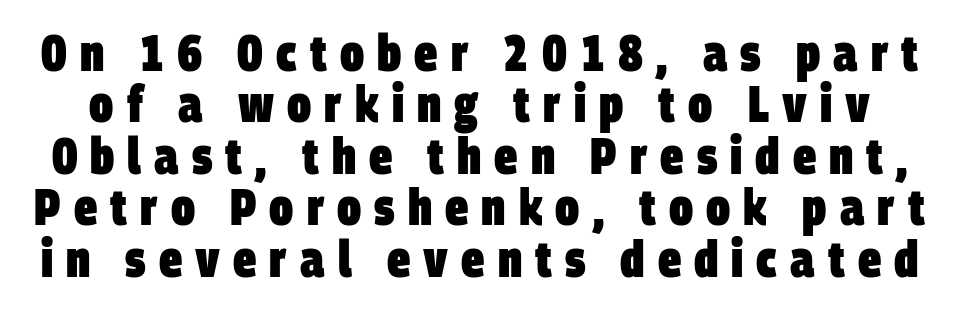
Is this a fixed-width face? No — the glyphs have proportional, varying widths. The line texture is sparse and dotted thanks to wide tracking. Strong, thick strokes mark this as bold type. Letterform terminals end flat and unadorned throughout the passage.
